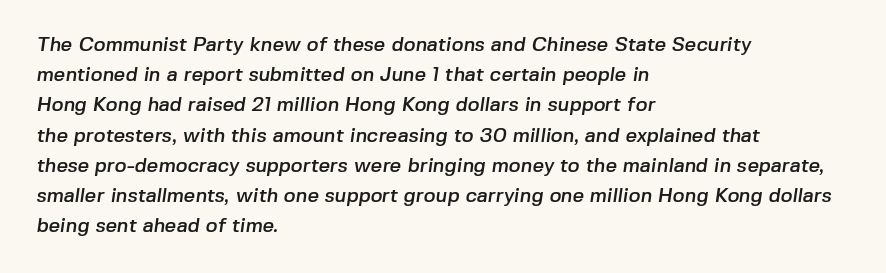
{"underline": "no", "align": "left", "line_spacing": "normal", "line_spacing_ratio": 1.51, "letter_spacing": "normal", "letter_spacing_em": 0.0, "glyph_px": 20}
